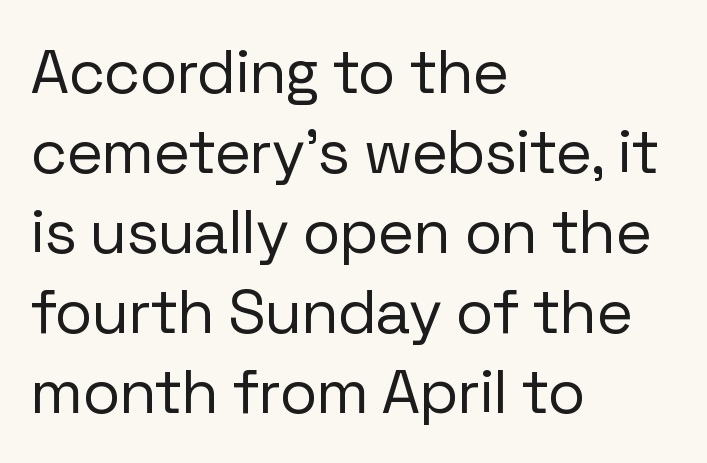
The image shows 62 px regular-weight sans-serif type, upright; set left-aligned, normal line spacing (1.29x), normal letter spacing, not underlined; low stroke contrast and a medium x-height.
